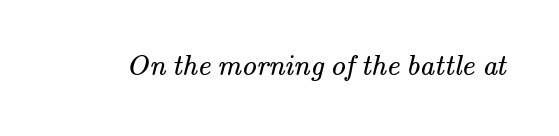
Q: Is the text bold? A: No.
Q: Is the typeface a serif or a sans-serif typeface? A: Serif.
Q: Is the text underlined? A: No.
Q: Is the spacing between letters normal or unusually wide? A: Normal.
Q: Width (condensed, normal, or wide)? A: Normal.
Q: Stroke contrast? A: Medium.
Q: x-height? A: Small.
Q: Monospaced? A: No.
